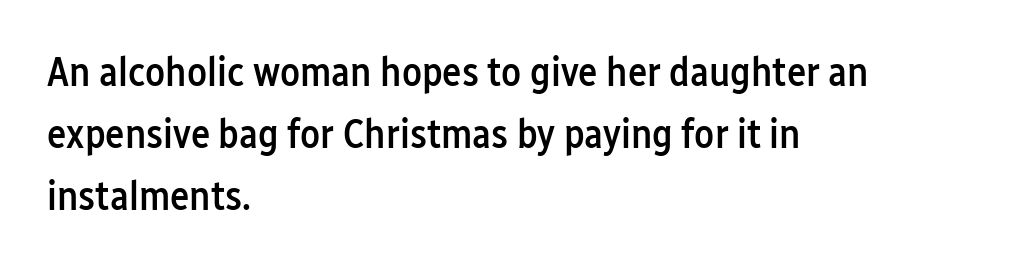
The lettering holds an erect, upright posture throughout. Line beginnings align vertically; line endings do not. The type is set solid horizontally, with unmodified tracking. The font is running at a semibold setting, under full bold. What's the leading like? Ordinary, nothing unusual.
